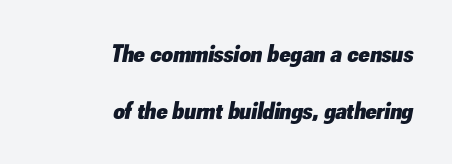
{"italic": "yes", "lean": "right", "slant_degrees": 10, "bold": "yes", "underline": "no", "align": "right", "line_spacing": "loose", "line_spacing_ratio": 2.28, "letter_spacing": "normal", "letter_spacing_em": 0.0, "glyph_px": 25}
